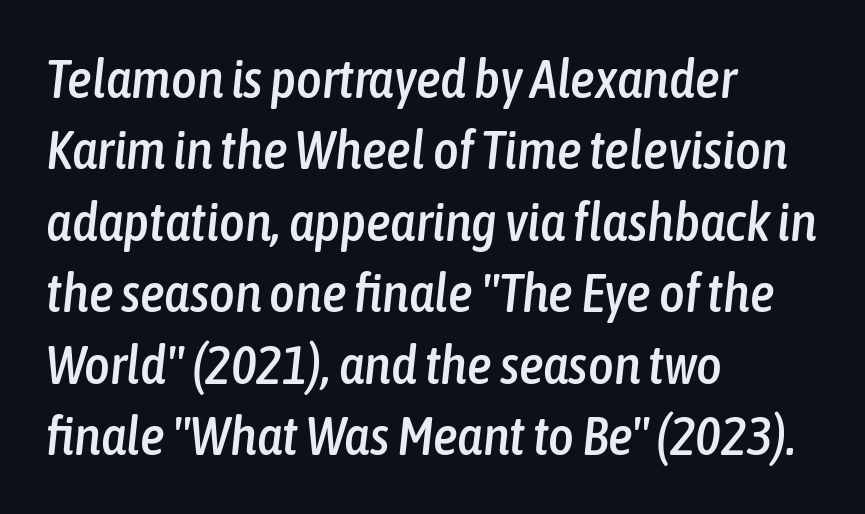
The image shows 55 px condensed type, italic (leaning right); set left-aligned, normal line spacing (1.3x), normal letter spacing, not underlined; low stroke contrast and a medium x-height.
